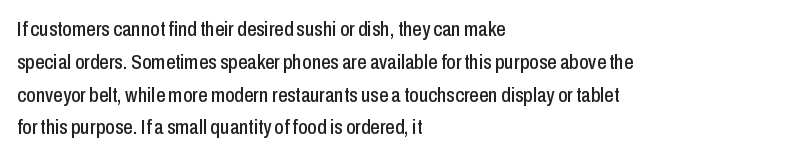
Q: Is the text italic (slanted)? A: No, it is upright.
Q: Is the text underlined? A: No.
Q: How is the paragraph aligned? A: Left-aligned.
Q: Is the spacing between letters normal or unusually wide? A: Normal.
Q: Is the spacing between lines tight, normal or loose? A: Normal.
